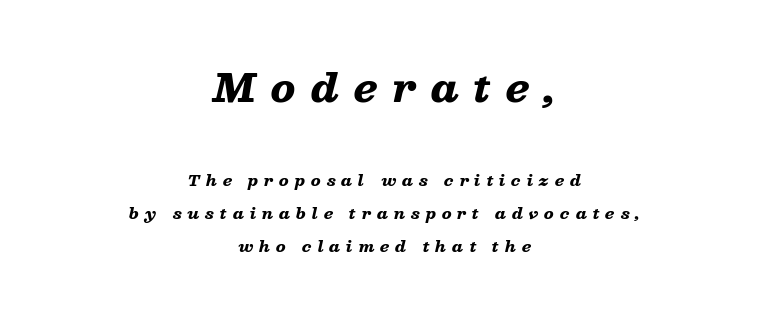
Q: Is the text bold? A: Yes.
Q: Is the text italic (slanted)? A: Yes, it leans right by about 13 degrees.
Q: Is the text underlined? A: No.
Q: How is the paragraph aligned? A: Centered.
Q: Is the spacing between letters normal or unusually wide? A: Unusually wide.
Q: Is the spacing between lines tight, normal or loose? A: Loose.
Q: Which block of text is set in a larger size, the first (top) or the second (bottom)? A: The first (top) one.
Q: Width (condensed, normal, or wide)? A: Wide.
Q: Stroke contrast? A: Low.
Q: x-height? A: Medium.
Q: Monospaced? A: No.
